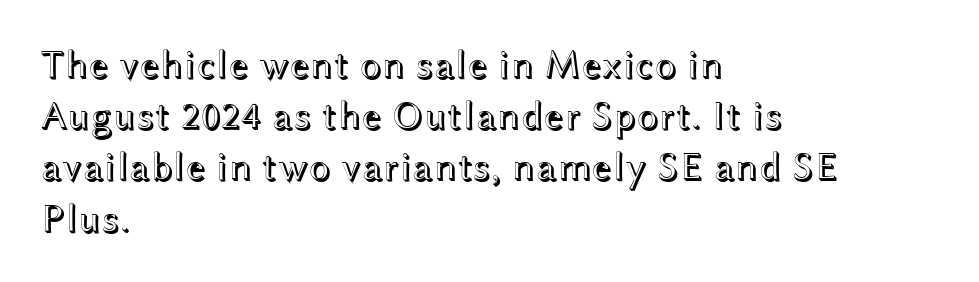
{"italic": "no", "width": "wide", "x_height": "medium", "monospaced": "no", "underline": "no", "align": "left", "line_spacing": "normal", "line_spacing_ratio": 1.28, "letter_spacing": "normal", "letter_spacing_em": 0.0, "glyph_px": 40}
